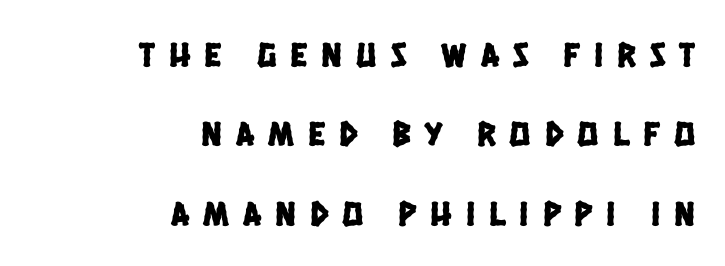
In terms of leading, this rendering errs on the spacious side. The baseline area is clear. Check where the strokes stop: nothing finishes them off — pure sans. Line endings align vertically; line beginnings do not. These lines are rendered in a variable-pitch font. What stands out about the letter spacing? Its width — letters are far apart.
